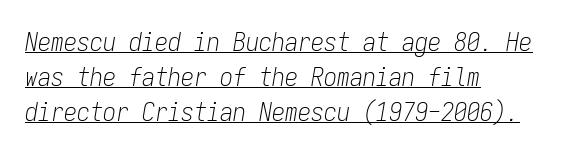
The image shows 26 px text type, italic (leaning right); set left-aligned, normal line spacing (1.34x), normal letter spacing, underlined.
